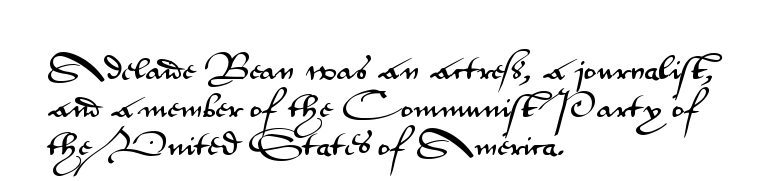
The image shows 26 px text type; set left-aligned, normal line spacing (1.46x), normal letter spacing, not underlined.
